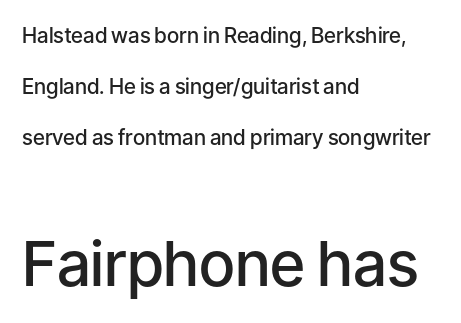
This sample has the flowing, uneven cadence of proportional lettering. To sum up the face: it is a sans, with no serifs. In terms of posture, this sample is upright. Horizontal bands of white between lines are thick stripes.
